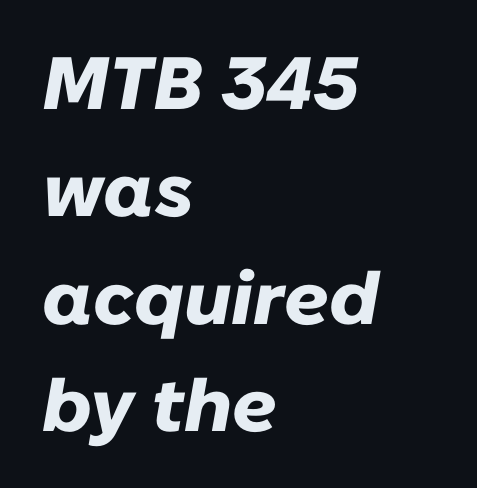
Q: Is the text bold? A: Yes.
Q: Is the text italic (slanted)? A: Yes, it leans right by about 10 degrees.
Q: Is the text underlined? A: No.
Q: How is the paragraph aligned? A: Left-aligned.
Q: Is the spacing between letters normal or unusually wide? A: Normal.
Q: Is the spacing between lines tight, normal or loose? A: Normal.
Q: Width (condensed, normal, or wide)? A: Normal.
Q: Stroke contrast? A: Low.
Q: x-height? A: Medium.
Q: Monospaced? A: No.
